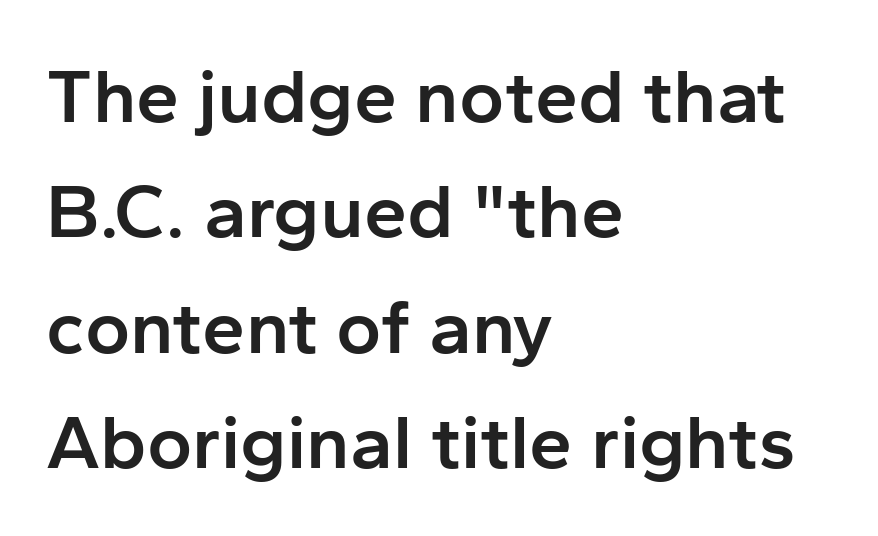
{"serif": "no", "italic": "no", "bold": "semi", "weight": "semibold", "width": "normal", "stroke_contrast": "low", "x_height": "medium", "monospaced": "no", "underline": "no", "align": "left", "line_spacing": "normal", "line_spacing_ratio": 1.5, "letter_spacing": "normal", "letter_spacing_em": 0.0, "glyph_px": 77}
